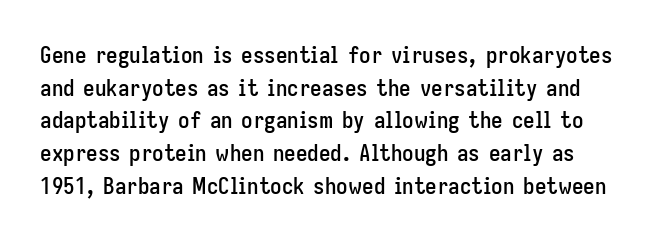
This block has exactly the height ordinary leading produces. Tracking value appears to be zero — textbook default spacing. When letters stand straight like this, we call the style roman or upright. A clean baseline with only descenders dipping below it.
